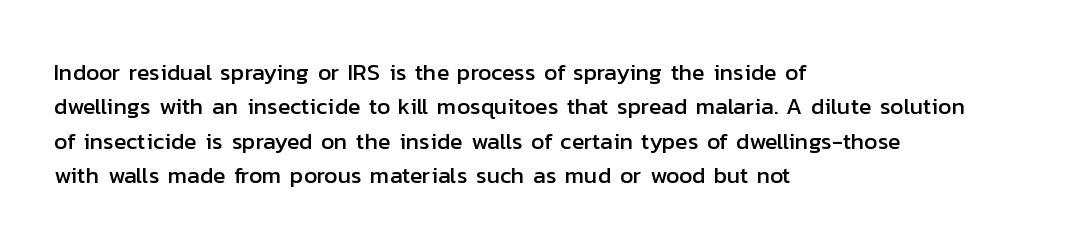
{"italic": "no", "underline": "no", "align": "left", "line_spacing": "normal", "line_spacing_ratio": 1.49, "letter_spacing": "normal", "letter_spacing_em": 0.0, "glyph_px": 23}
